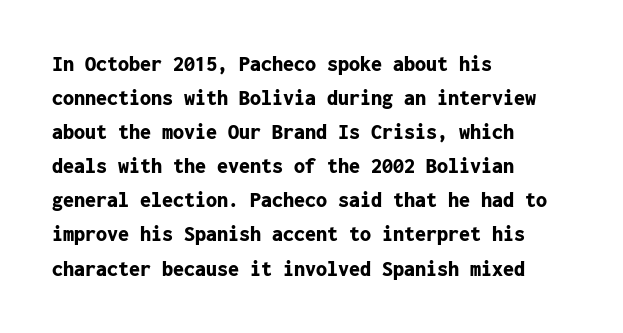
{"italic": "no", "bold": "yes", "underline": "no", "align": "left", "line_spacing": "normal", "line_spacing_ratio": 1.55, "letter_spacing": "normal", "letter_spacing_em": 0.0, "glyph_px": 22}
